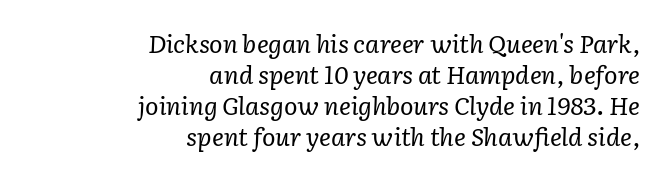
The image shows 25 px text type, italic (leaning right); set right-aligned, line spacing 1.24x, normal letter spacing, not underlined.
